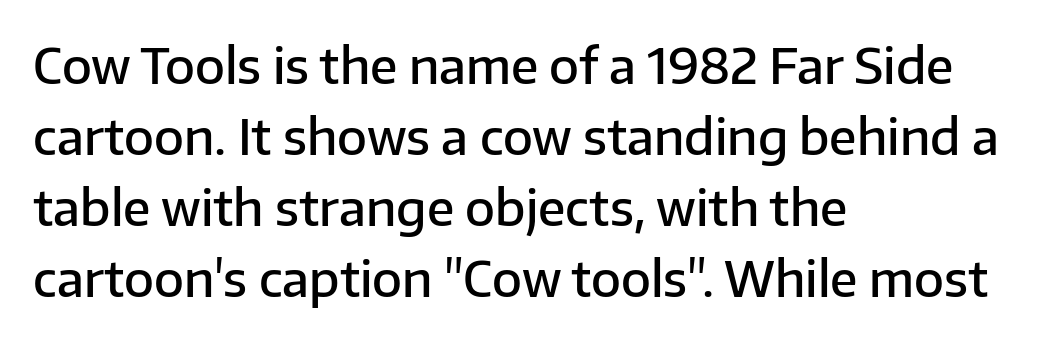
{"serif": "no", "italic": "no", "bold": "semi", "weight": "semibold", "width": "normal", "stroke_contrast": "low", "x_height": "medium", "monospaced": "no", "underline": "no", "align": "left", "line_spacing": "normal", "line_spacing_ratio": 1.45, "letter_spacing": "normal", "letter_spacing_em": 0.0, "glyph_px": 49}
